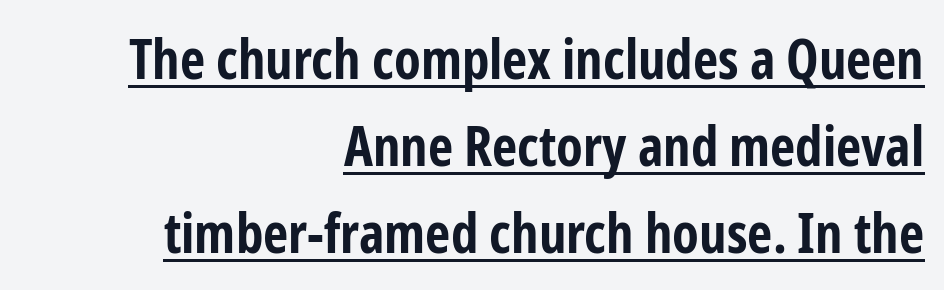
The image shows 55 px bold, condensed sans-serif type, upright; set right-aligned, normal line spacing (1.58x), normal letter spacing, underlined; low stroke contrast and a medium x-height.
